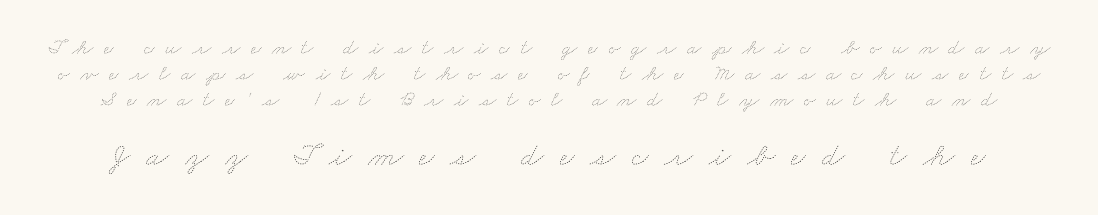
The image shows 33 px thin, wide type; set line spacing 1.18x, unusually wide letter spacing (+0.48 em), not underlined; the second (bottom) block is 1.5x larger; low stroke contrast and a small x-height.
